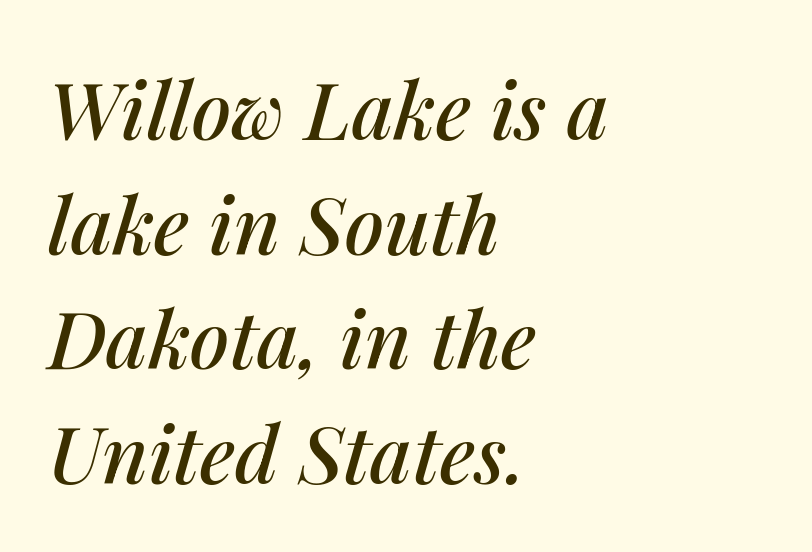
Any mark beneath the type? The region is blank. Character widths vary here, with narrow letters taking less room than wide ones. A student would call this left alignment; a typographer would say flush left, rag right. Rendered with sloped, italic letterforms.
